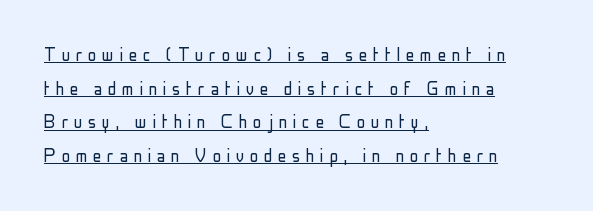
Posture: vertical. Has an underline been added? It has. A typesetter would call this leading conventional body-copy spacing. The font sits on the lighter half of the weight spectrum, regular included. Here the glyphs are tracked loosely, breaking word shapes into spaced letters. Is the block centered? No — it sits flush against the left margin.
